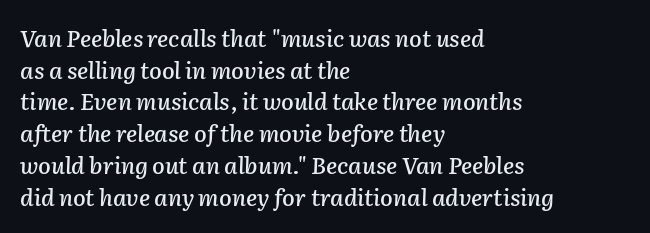
The image shows 23 px text type, italic (leaning right); set left-aligned, normal line spacing (1.38x), normal letter spacing, not underlined.
